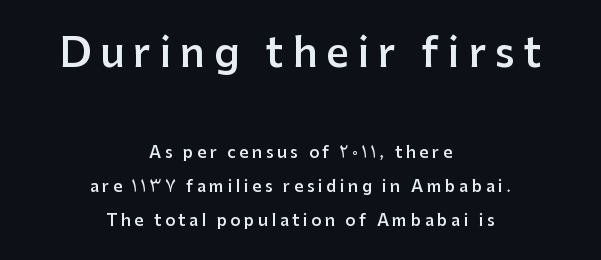
Q: Is the text bold? A: Semi-bold.
Q: Is the text italic (slanted)? A: No, it is upright.
Q: Is the typeface a serif or a sans-serif typeface? A: Sans-serif.
Q: Is the text underlined? A: No.
Q: How is the paragraph aligned? A: Centered.
Q: Is the spacing between letters normal or unusually wide? A: Unusually wide.
Q: Is the spacing between lines tight, normal or loose? A: Loose.
Q: Which block of text is set in a larger size, the first (top) or the second (bottom)? A: The first (top) one.
Q: Width (condensed, normal, or wide)? A: Normal.
Q: Stroke contrast? A: Low.
Q: x-height? A: Medium.
Q: Monospaced? A: No.
